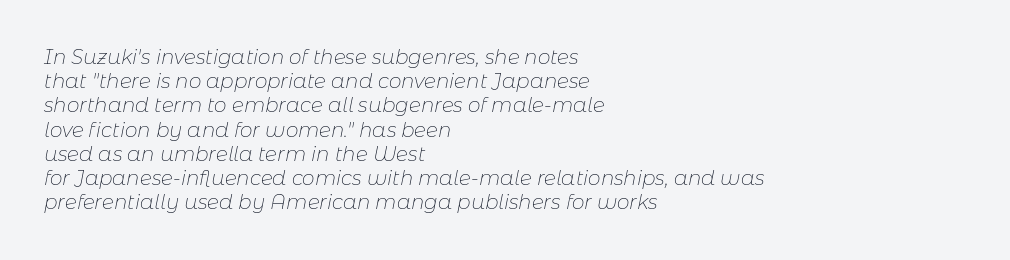
{"italic": "yes", "lean": "right", "slant_degrees": 11, "bold": "no", "underline": "no", "align": "left", "line_spacing_ratio": 1.21, "letter_spacing": "normal", "letter_spacing_em": 0.0, "glyph_px": 20}
